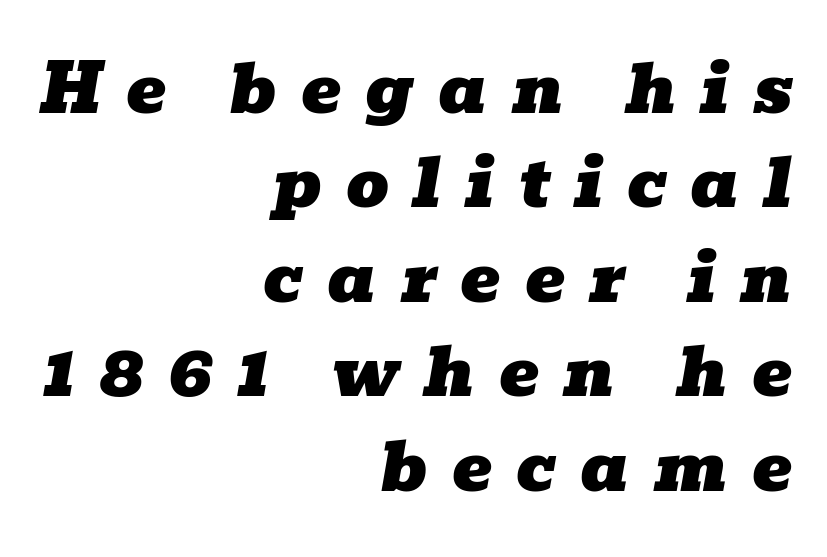
The passage shown is typed in a proportional face where columns would drift. It's the slanting kind of type. There is plenty of visible air inserted between adjacent glyphs. All the whitespace from short lines collects on the left.
